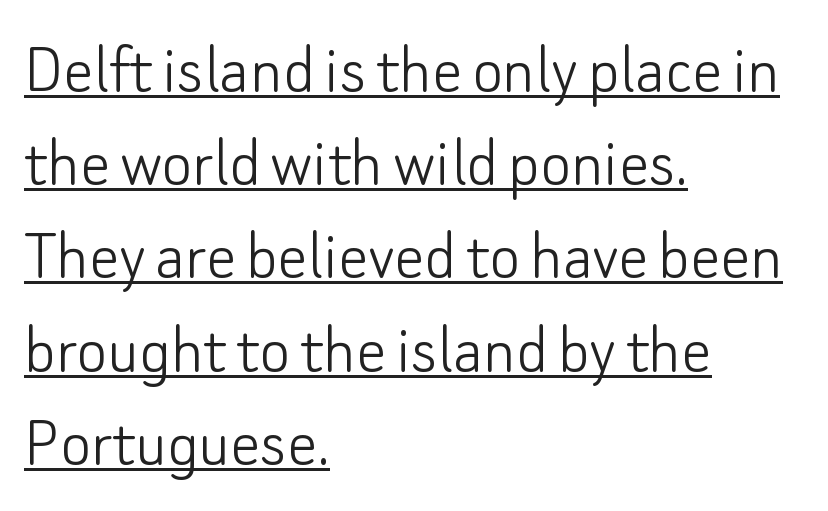
The image shows 74 px light sans-serif type, upright; set left-aligned, normal line spacing (1.26x), normal letter spacing, underlined; low stroke contrast and a small x-height.
